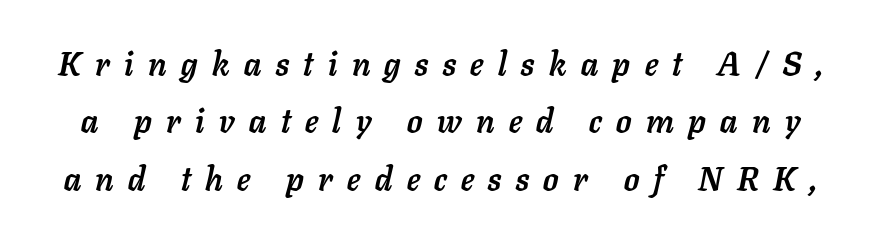
Summary of weight: heavy, a full bold. The letterforms stand isolated, each surrounded by extra space. Looking at the ascenders, they clearly lean. Bare-footed words on every line. The rendering uses natural spacing where letterforms have individual widths.
